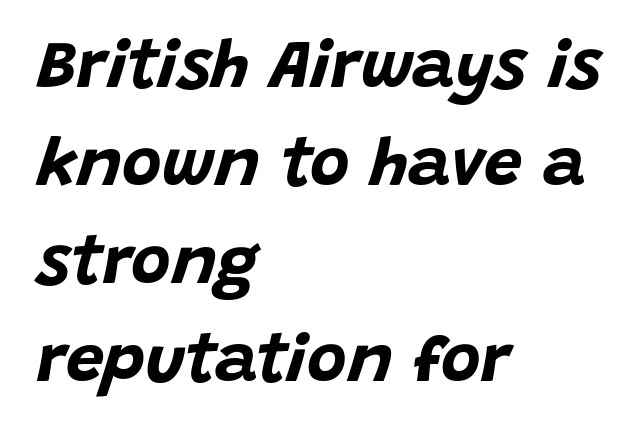
Q: Is the text bold? A: Yes.
Q: Is the text italic (slanted)? A: Yes, it leans right by about 15 degrees.
Q: Is the text underlined? A: No.
Q: How is the paragraph aligned? A: Left-aligned.
Q: Is the spacing between letters normal or unusually wide? A: Normal.
Q: Is the spacing between lines tight, normal or loose? A: Normal.
Q: Width (condensed, normal, or wide)? A: Normal.
Q: Stroke contrast? A: Low.
Q: x-height? A: Large.
Q: Monospaced? A: No.
